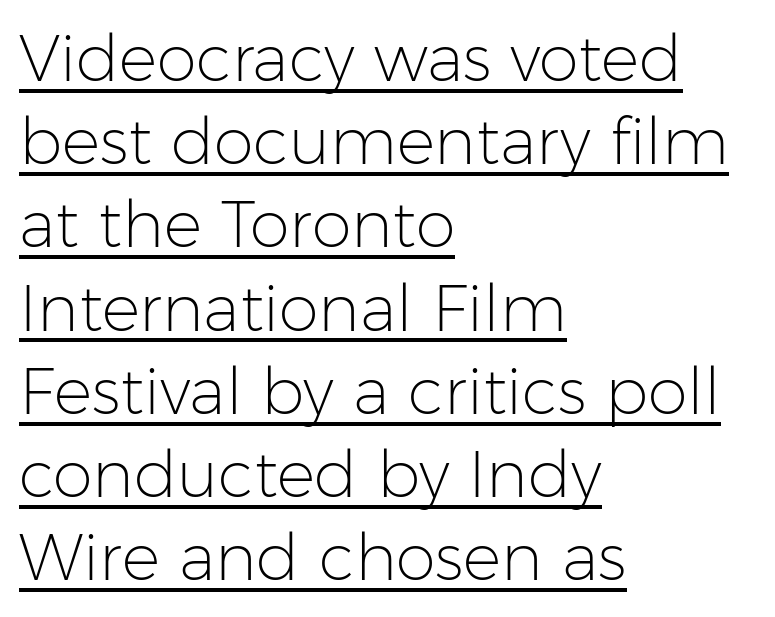
The passage shown is not bold in any degree. Character widths vary here, with narrow letters taking less room than wide ones. The letters stand upright; this is a roman face. Inter-character spacing is left at the font's built-in metrics.
